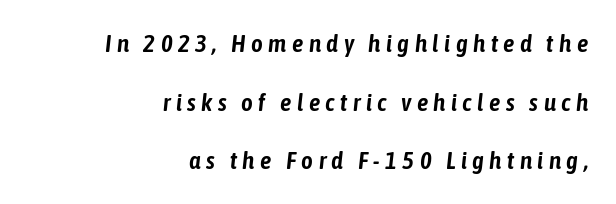
Horizontal alignment here is rightward, an uncommon choice for prose. Notice the wide empty band between every row — that's loose leading. Does the lettering tilt? It does — this is italic. Each word looks stretched out because of the extra space between its letters.
